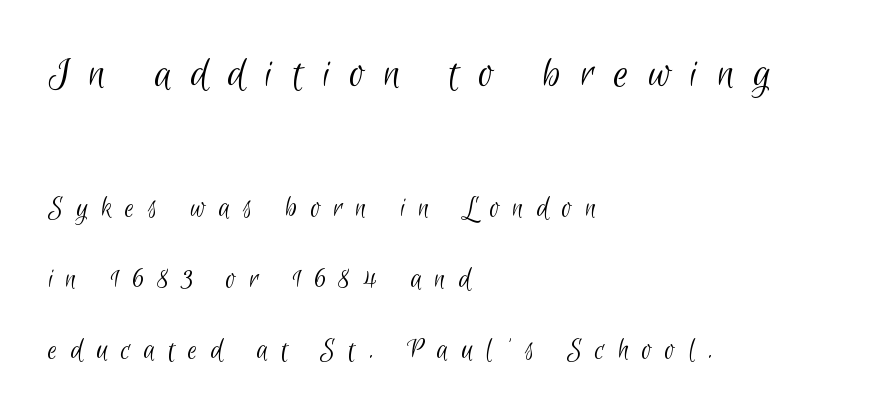
{"serif": "no", "bold": "no", "weight": "light", "width": "condensed", "stroke_contrast": "low", "x_height": "small", "monospaced": "no", "underline": "no", "align": "left", "line_spacing": "loose", "line_spacing_ratio": 2.29, "letter_spacing": "wide", "letter_spacing_em": 0.42, "larger_block": "first", "size_ratio": 1.48, "glyph_px": 46}
